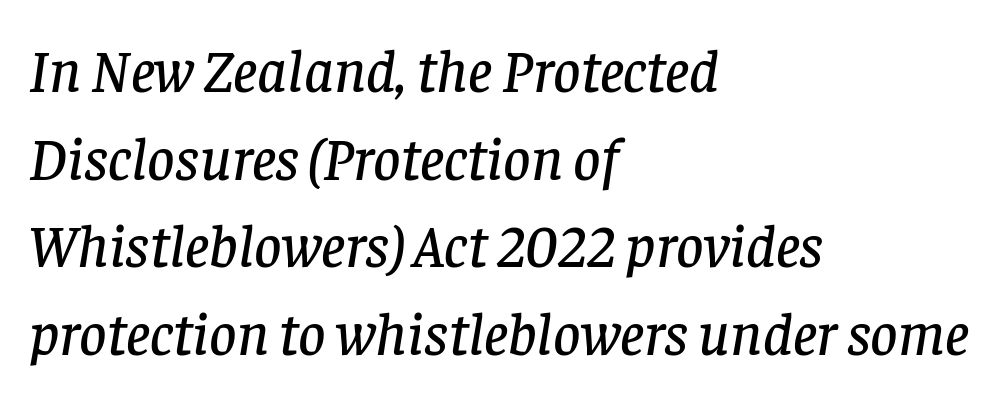
Q: Is the text italic (slanted)? A: Yes, it leans right by about 8 degrees.
Q: Is the typeface a serif or a sans-serif typeface? A: Serif.
Q: Is the text underlined? A: No.
Q: How is the paragraph aligned? A: Left-aligned.
Q: Is the spacing between letters normal or unusually wide? A: Normal.
Q: Is the spacing between lines tight, normal or loose? A: Normal.
Q: Width (condensed, normal, or wide)? A: Normal.
Q: Stroke contrast? A: Low.
Q: x-height? A: Large.
Q: Monospaced? A: No.
